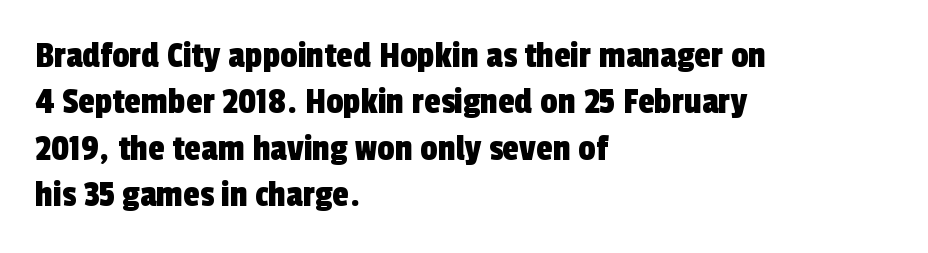
{"serif": "no", "width": "condensed", "x_height": "medium", "monospaced": "no", "underline": "no", "align": "left", "line_spacing_ratio": 1.22, "letter_spacing": "normal", "letter_spacing_em": 0.0, "glyph_px": 38}
